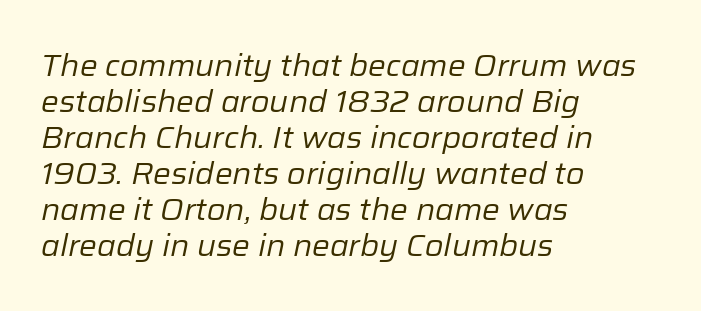
{"italic": "yes", "lean": "right", "slant_degrees": 12, "bold": "no", "weight": "regular", "width": "normal", "stroke_contrast": "low", "x_height": "medium", "monospaced": "no", "underline": "no", "align": "left", "line_spacing_ratio": 1.2, "letter_spacing": "normal", "letter_spacing_em": 0.0, "glyph_px": 30}
